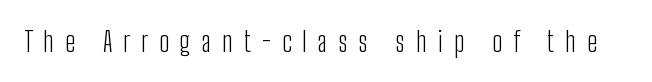
Q: Is the text bold? A: No.
Q: Is the text italic (slanted)? A: No, it is upright.
Q: Is the typeface a serif or a sans-serif typeface? A: Sans-serif.
Q: Is the text underlined? A: No.
Q: Is the spacing between letters normal or unusually wide? A: Unusually wide.
Q: Width (condensed, normal, or wide)? A: Condensed.
Q: Stroke contrast? A: Low.
Q: x-height? A: Medium.
Q: Monospaced? A: No.
